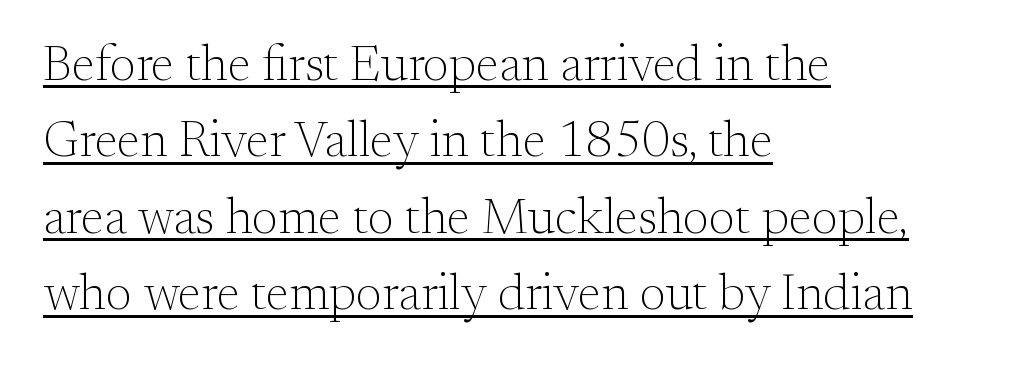
{"serif": "yes", "italic": "no", "bold": "no", "weight": "light", "width": "normal", "stroke_contrast": "medium", "x_height": "small", "monospaced": "no", "underline": "yes", "align": "left", "line_spacing": "normal", "line_spacing_ratio": 1.53, "letter_spacing": "normal", "letter_spacing_em": 0.0, "glyph_px": 50}
